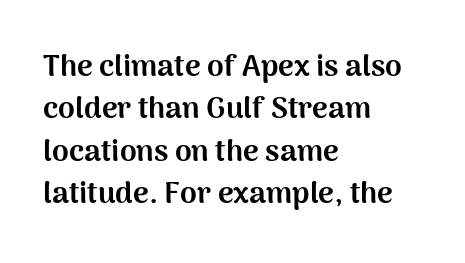
Q: Is the text bold? A: Yes.
Q: Is the text italic (slanted)? A: No, it is upright.
Q: Is the typeface a serif or a sans-serif typeface? A: Sans-serif.
Q: Is the text underlined? A: No.
Q: How is the paragraph aligned? A: Left-aligned.
Q: Is the spacing between letters normal or unusually wide? A: Normal.
Q: Is the spacing between lines tight, normal or loose? A: Normal.
Q: Width (condensed, normal, or wide)? A: Normal.
Q: Stroke contrast? A: Medium.
Q: x-height? A: Medium.
Q: Monospaced? A: No.
